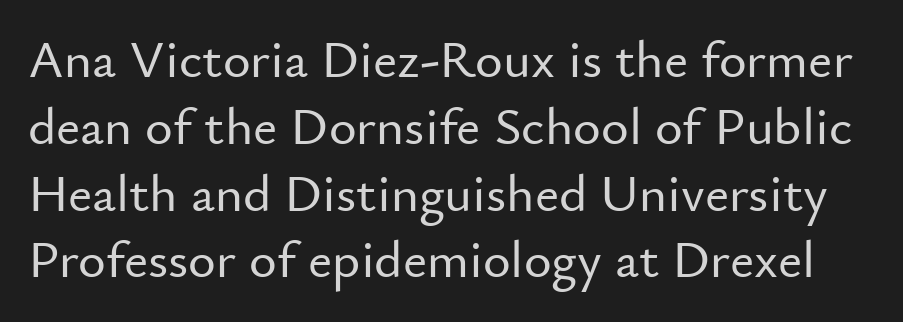
Vertical spacing — default. Every stem runs plumb, perpendicular to the baseline. The space beneath each line is pristine and unruled. Does extra space separate the letters? No, they use regular spacing. Examine the stroke ends and you'll find no serifs.
